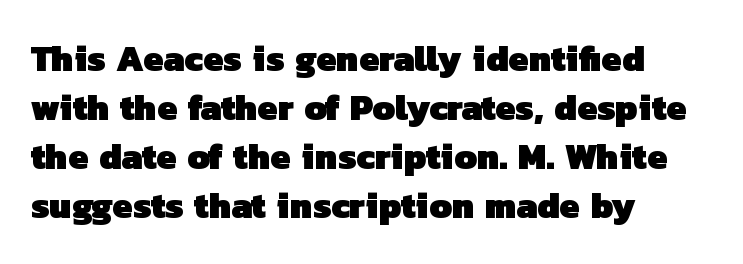
Q: Is the text bold? A: Yes.
Q: Is the typeface a serif or a sans-serif typeface? A: Sans-serif.
Q: Is the text underlined? A: No.
Q: How is the paragraph aligned? A: Left-aligned.
Q: Is the spacing between letters normal or unusually wide? A: Normal.
Q: Is the spacing between lines tight, normal or loose? A: Normal.
Q: Width (condensed, normal, or wide)? A: Normal.
Q: Stroke contrast? A: Low.
Q: x-height? A: Medium.
Q: Monospaced? A: No.
